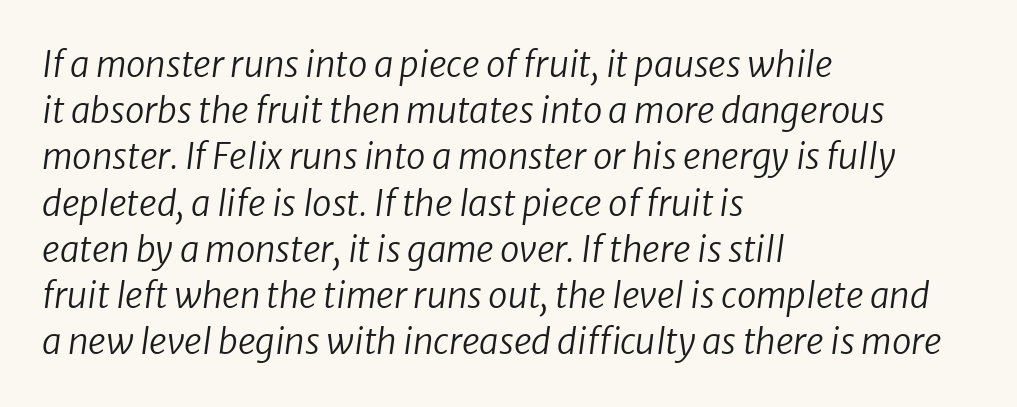
{"italic": "yes", "lean": "right", "slant_degrees": 8, "bold": "no", "weight": "regular", "width": "normal", "stroke_contrast": "low", "x_height": "medium", "monospaced": "no", "underline": "no", "align": "left", "line_spacing": "normal", "line_spacing_ratio": 1.32, "letter_spacing": "normal", "letter_spacing_em": 0.0, "glyph_px": 35}
